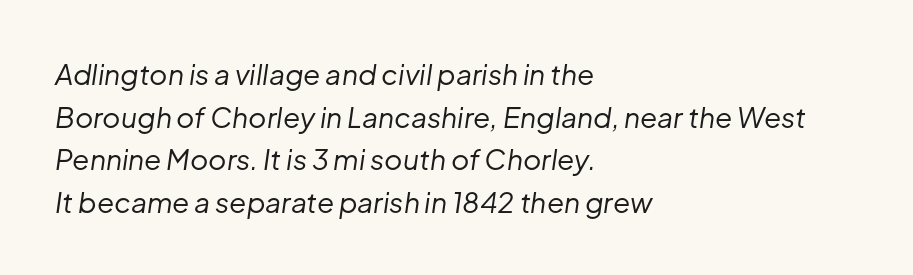
Q: Is the text bold? A: No.
Q: Is the text italic (slanted)? A: Yes, it leans right by about 8 degrees.
Q: Is the text underlined? A: No.
Q: How is the paragraph aligned? A: Left-aligned.
Q: Is the spacing between letters normal or unusually wide? A: Normal.
Q: Is the spacing between lines tight, normal or loose? A: Normal.
Q: Width (condensed, normal, or wide)? A: Normal.
Q: Stroke contrast? A: Low.
Q: x-height? A: Medium.
Q: Monospaced? A: No.
